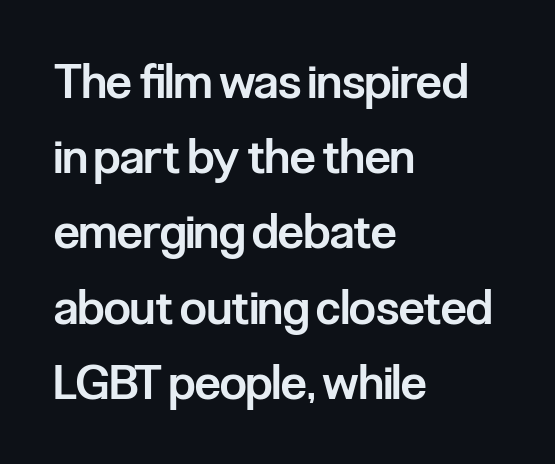
Q: Is the text bold? A: Semi-bold.
Q: Is the text italic (slanted)? A: No, it is upright.
Q: Is the typeface a serif or a sans-serif typeface? A: Sans-serif.
Q: Is the text underlined? A: No.
Q: How is the paragraph aligned? A: Left-aligned.
Q: Is the spacing between letters normal or unusually wide? A: Normal.
Q: Is the spacing between lines tight, normal or loose? A: Normal.
Q: Width (condensed, normal, or wide)? A: Condensed.
Q: Stroke contrast? A: Low.
Q: x-height? A: Medium.
Q: Monospaced? A: No.
